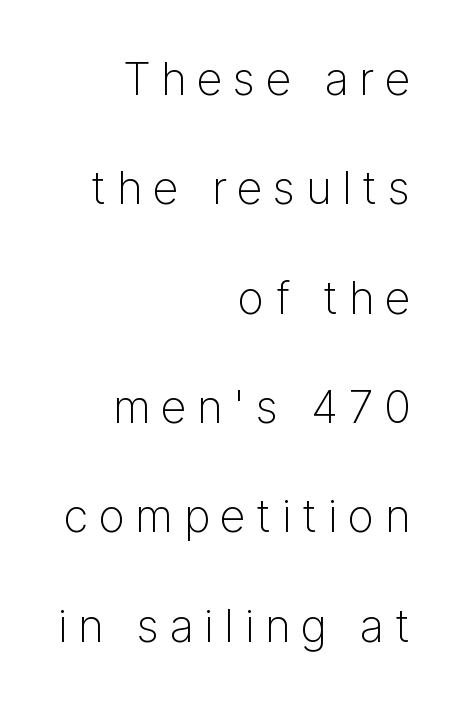
Q: Is the text bold? A: No.
Q: Is the text italic (slanted)? A: No, it is upright.
Q: Is the typeface a serif or a sans-serif typeface? A: Sans-serif.
Q: Is the text underlined? A: No.
Q: How is the paragraph aligned? A: Right-aligned.
Q: Is the spacing between letters normal or unusually wide? A: Unusually wide.
Q: Is the spacing between lines tight, normal or loose? A: Loose.
Q: Width (condensed, normal, or wide)? A: Normal.
Q: Stroke contrast? A: Low.
Q: x-height? A: Medium.
Q: Monospaced? A: No.
